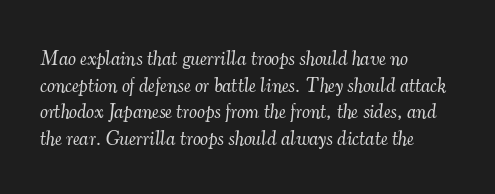
Q: Is the text bold? A: No.
Q: Is the text italic (slanted)? A: Yes, it leans right by about 7 degrees.
Q: Is the text underlined? A: No.
Q: How is the paragraph aligned? A: Left-aligned.
Q: Is the spacing between letters normal or unusually wide? A: Normal.
Q: Is the spacing between lines tight, normal or loose? A: Normal.
